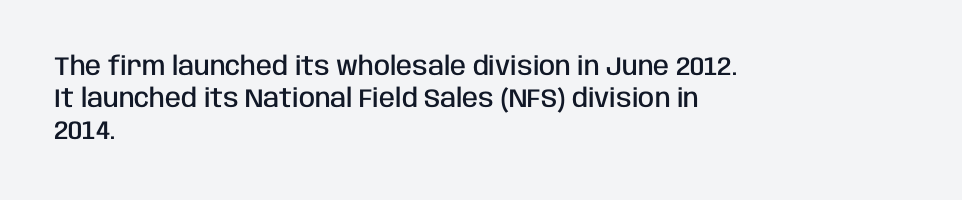
Each row of text sits above clean, open space. In CSS terms this would be text-align: left. Is the type bold? Partly — it's a semibold, heavier than regular but not fully bold. The font's upright variant was chosen for this text. Nothing unusual about the tracking: characters are spaced as the font intends.
